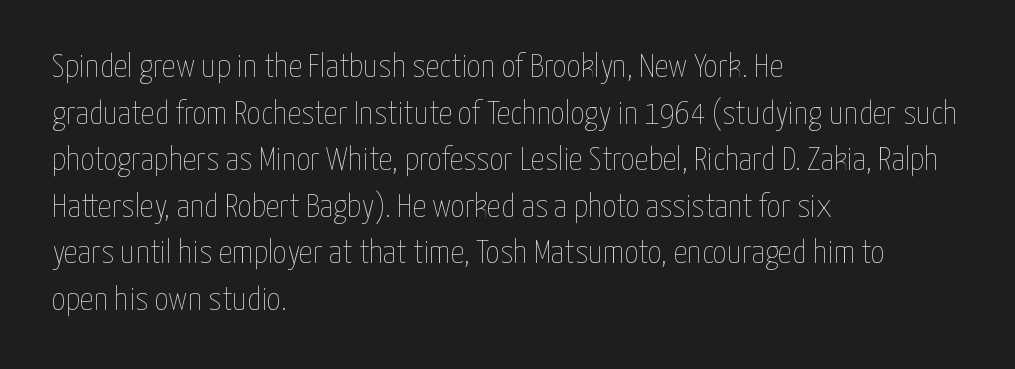
Alignment: flush left. This sample has the flowing, uneven cadence of proportional lettering. Summary of weight: not heavy and not bold. Check the space under the baseline: it is left empty. Tall strokes in this sample are plumb rather than angled.
